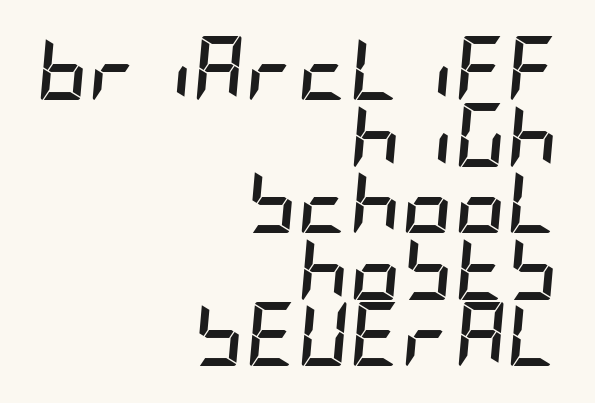
The image shows 64 px semibold, condensed type, italic (leaning right); set right-aligned, tight line spacing (1.04x), normal letter spacing, not underlined; low stroke contrast and a large x-height.
